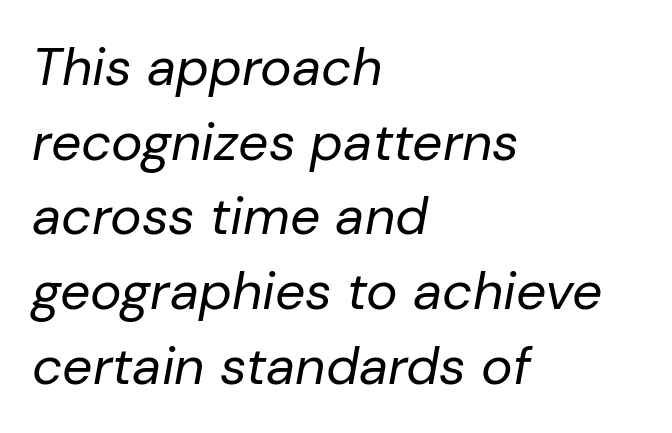
Q: Is the text bold? A: No.
Q: Is the text italic (slanted)? A: Yes, it leans right by about 10 degrees.
Q: Is the text underlined? A: No.
Q: How is the paragraph aligned? A: Left-aligned.
Q: Is the spacing between letters normal or unusually wide? A: Normal.
Q: Is the spacing between lines tight, normal or loose? A: Normal.
Q: Width (condensed, normal, or wide)? A: Normal.
Q: Stroke contrast? A: Low.
Q: x-height? A: Medium.
Q: Monospaced? A: No.
